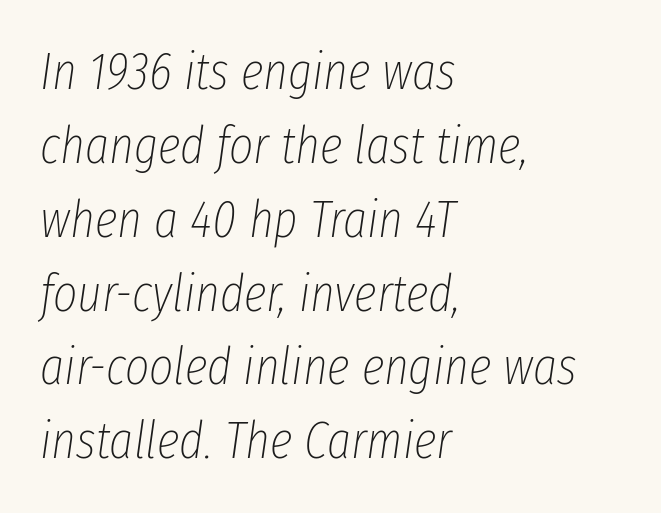
The image shows 52 px thin, condensed type, italic (leaning right); set left-aligned, normal line spacing (1.42x), normal letter spacing, not underlined; low stroke contrast and a medium x-height.
